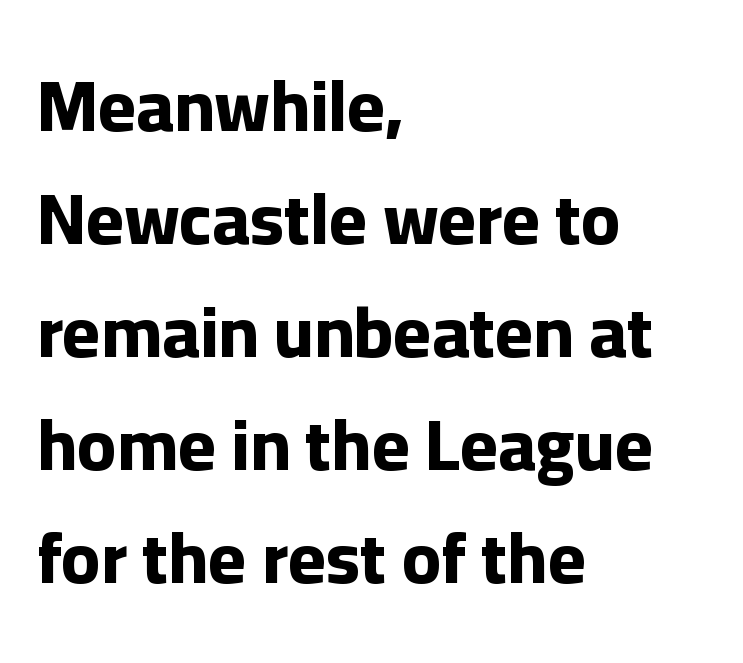
The image shows 72 px bold sans-serif type, upright; set left-aligned, normal line spacing (1.57x), normal letter spacing, not underlined; low stroke contrast and a medium x-height.
